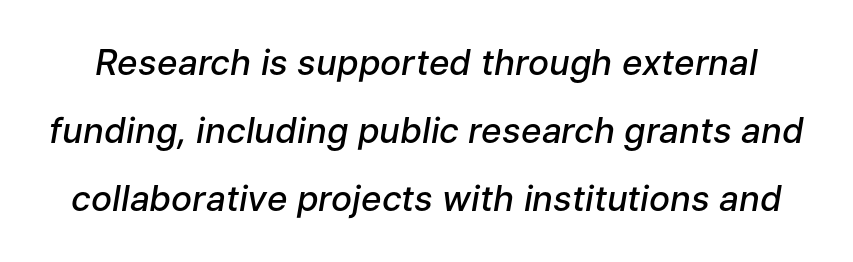
The image shows 35 px semibold type, italic (leaning right); set loose line spacing (1.95x), normal letter spacing, not underlined; low stroke contrast and a medium x-height.
